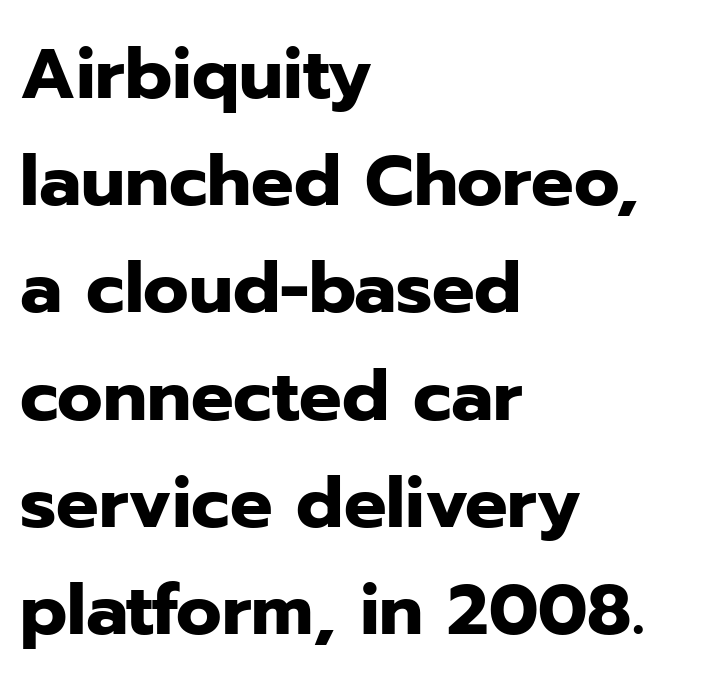
Serif or sans? Sans — the stroke terminals are bare. Nobody drew a line under any word here. The letters advance in unequal steps, a hallmark of proportional type. Set as a true bold cut, around the 700 mark.
